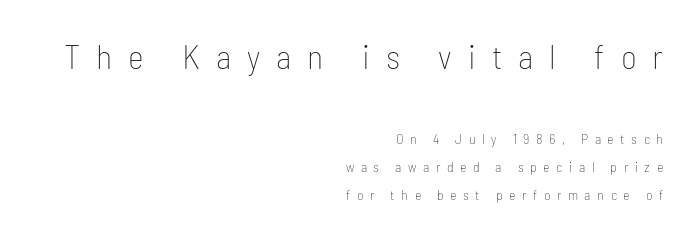
Spacing between characters has been opened up far beyond the box default. Characters remain perfectly vertical along every line. Observe the absence of serifs on each vertical stroke in this sample. The rendering uses natural spacing where letterforms have individual widths. Is the block centered? No — it sits flush against the right margin. The specimen omits any rule beneath the text block's lines.
